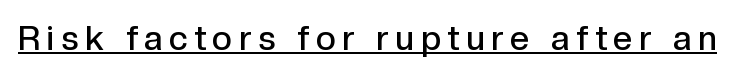
The image shows 34 px semibold sans-serif type, upright; set unusually wide letter spacing (+0.2 em), underlined; a medium x-height.
